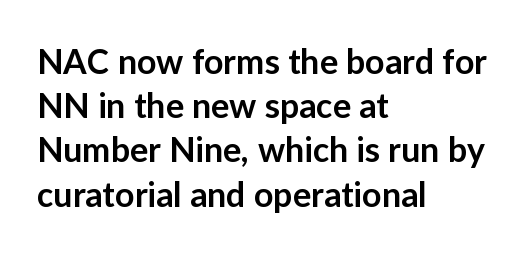
{"serif": "no", "italic": "no", "bold": "semi", "weight": "semibold", "width": "normal", "stroke_contrast": "low", "x_height": "medium", "monospaced": "no", "underline": "no", "align": "left", "line_spacing": "normal", "line_spacing_ratio": 1.3, "letter_spacing": "normal", "letter_spacing_em": 0.0, "glyph_px": 34}
